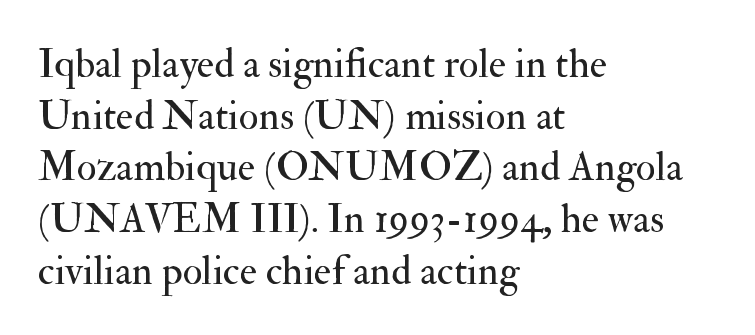
Q: Is the text bold? A: No.
Q: Is the text italic (slanted)? A: No, it is upright.
Q: Is the typeface a serif or a sans-serif typeface? A: Serif.
Q: Is the text underlined? A: No.
Q: How is the paragraph aligned? A: Left-aligned.
Q: Is the spacing between letters normal or unusually wide? A: Normal.
Q: Is the spacing between lines tight, normal or loose? A: Normal.
Q: Width (condensed, normal, or wide)? A: Normal.
Q: Stroke contrast? A: Medium.
Q: x-height? A: Small.
Q: Monospaced? A: No.
